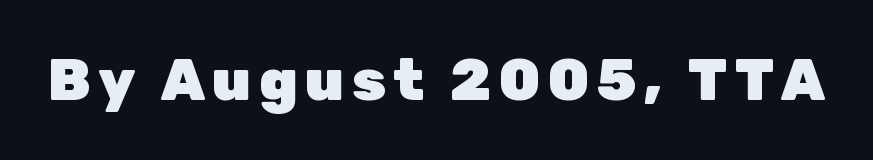
{"serif": "no", "italic": "no", "bold": "yes", "weight": "heavy", "width": "normal", "stroke_contrast": "low", "x_height": "medium", "monospaced": "no", "underline": "no", "glyph_px": 58}
